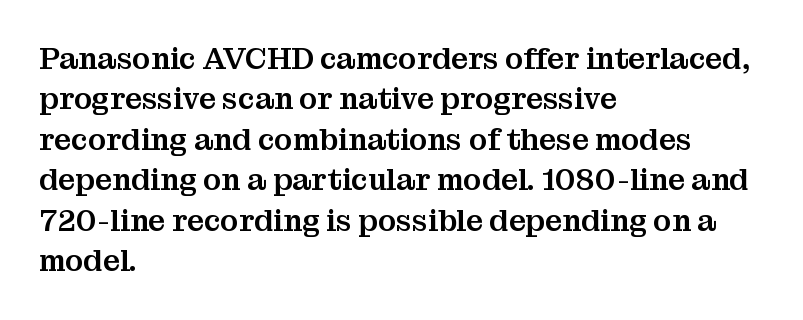
Q: Is the text italic (slanted)? A: No, it is upright.
Q: Is the typeface a serif or a sans-serif typeface? A: Serif.
Q: Is the text underlined? A: No.
Q: How is the paragraph aligned? A: Left-aligned.
Q: Is the spacing between letters normal or unusually wide? A: Normal.
Q: Is the spacing between lines tight, normal or loose? A: Normal.
Q: Width (condensed, normal, or wide)? A: Normal.
Q: Stroke contrast? A: Medium.
Q: x-height? A: Medium.
Q: Monospaced? A: No.
